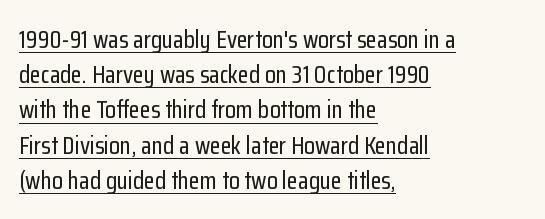
Q: Is the text italic (slanted)? A: No, it is upright.
Q: Is the text underlined? A: Yes.
Q: How is the paragraph aligned? A: Left-aligned.
Q: Is the spacing between letters normal or unusually wide? A: Normal.
Q: Is the spacing between lines tight, normal or loose? A: Normal.
